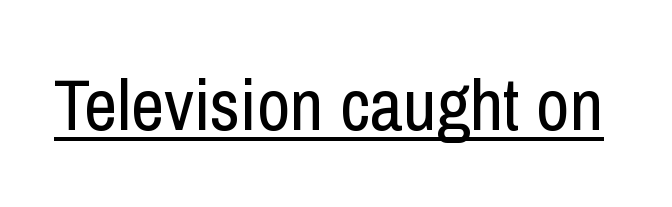
No chunkiness to these letters — they're not bold. Decoration check: the copy is underlined. Looks like regular typesetting: each glyph gets only the width it needs. Letter spacing: default.
